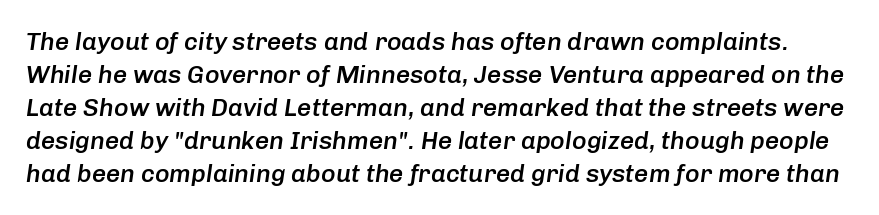
The image shows 25 px text type, italic (leaning right); set normal line spacing (1.32x), normal letter spacing, not underlined.
